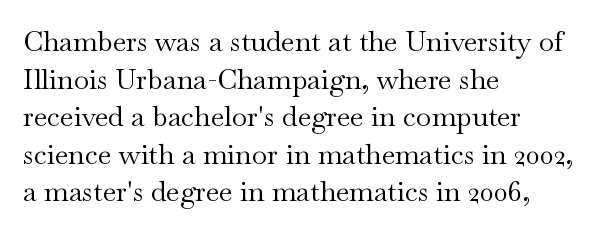
{"serif": "yes", "italic": "no", "bold": "no", "weight": "regular", "width": "wide", "stroke_contrast": "medium", "x_height": "small", "monospaced": "no", "underline": "no", "align": "left", "line_spacing": "normal", "line_spacing_ratio": 1.34, "letter_spacing": "normal", "letter_spacing_em": 0.0, "glyph_px": 28}
